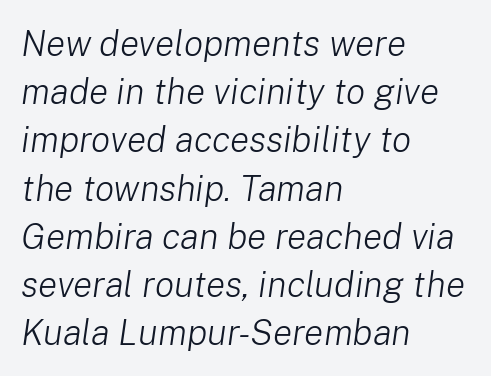
The image shows 36 px light type, italic (leaning right); set left-aligned, normal line spacing (1.34x), normal letter spacing, not underlined; low stroke contrast and a medium x-height.
